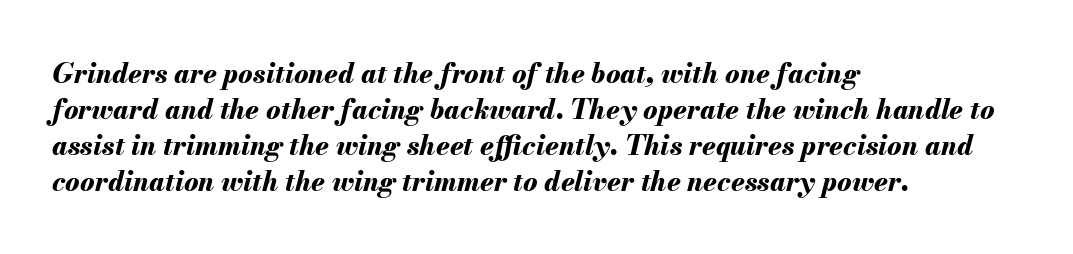
An italicized treatment has been applied to the whole sample. Does the weight exceed regular? Yes, all the way to bold. The baseline area is clear. Casual observation: everything's shoved over to the left. Is the letter spacing exaggerated? No — it looks like the ordinary default. The leading is moderate, giving the passage an even texture.
